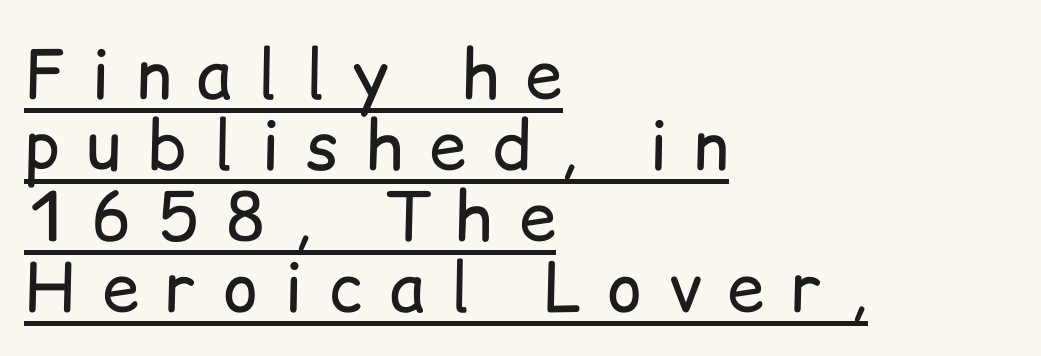
The image shows 67 px regular-weight sans-serif type, upright; set left-aligned, tight line spacing (1.06x), unusually wide letter spacing (+0.39 em), underlined; low stroke contrast and a medium x-height.
